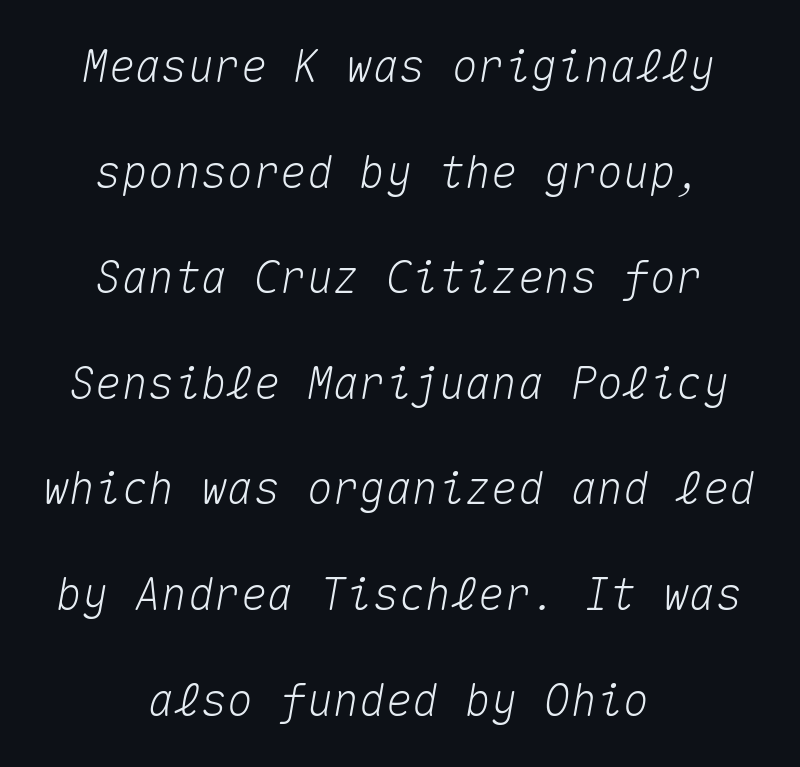
Whoever set this chose breathing room over compactness in the vertical rhythm. Note the uniform advance width — an 'i' takes as much space as an 'm'. Underlining? Definitely not there. One-word summary of the alignment: center.
